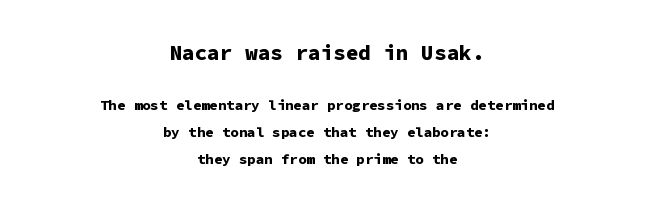
{"italic": "no", "bold": "yes", "underline": "no", "align": "center", "line_spacing": "loose", "line_spacing_ratio": 1.92, "letter_spacing": "normal", "letter_spacing_em": 0.0, "larger_block": "first", "size_ratio": 1.5, "glyph_px": 21}
